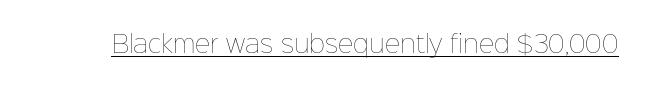
Q: Is the text bold? A: No.
Q: Is the text italic (slanted)? A: No, it is upright.
Q: Is the text underlined? A: Yes.
Q: Is the spacing between letters normal or unusually wide? A: Normal.
